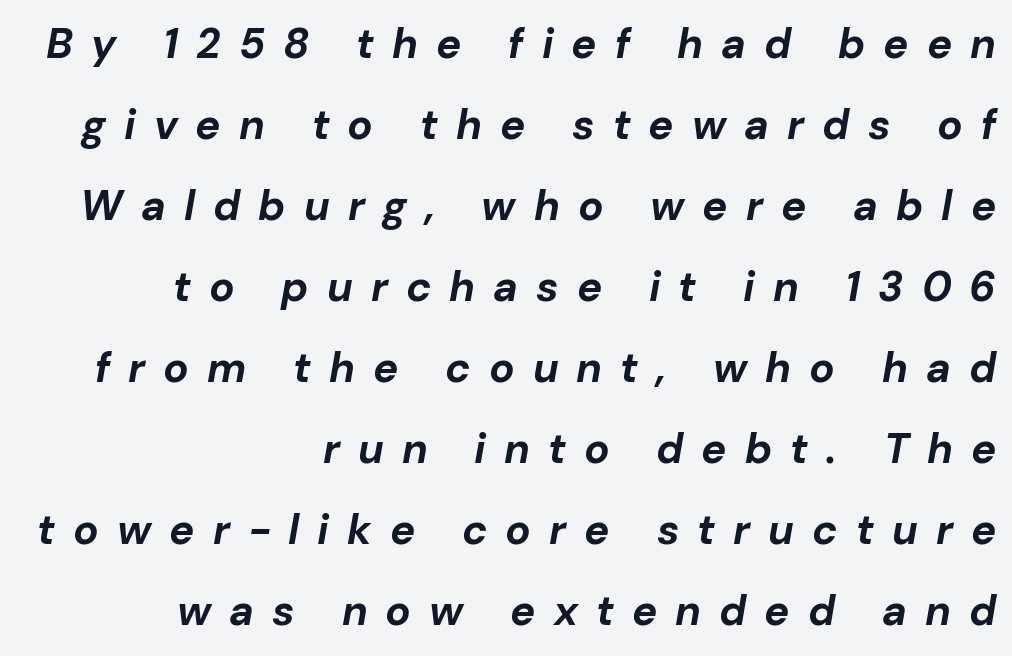
The image shows 42 px bold type, italic (leaning right); set right-aligned, loose line spacing (1.93x), unusually wide letter spacing (+0.43 em), not underlined; low stroke contrast and a medium x-height.
